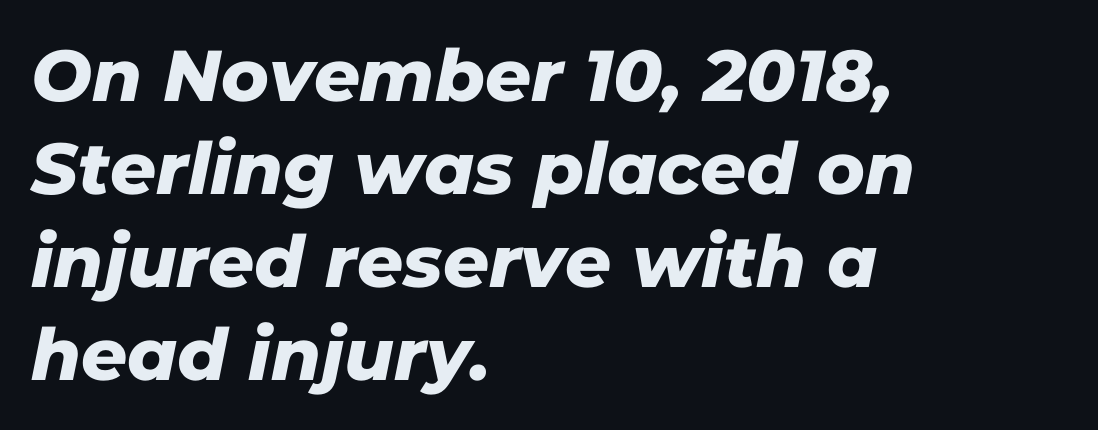
{"serif": "no", "width": "normal", "stroke_contrast": "low", "x_height": "medium", "monospaced": "no", "underline": "no", "align": "left", "line_spacing": "normal", "line_spacing_ratio": 1.29, "letter_spacing": "normal", "letter_spacing_em": 0.0, "glyph_px": 72}
